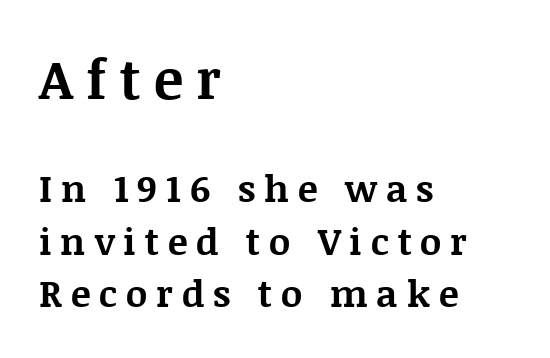
The image shows 55 px bold serif type, upright; set left-aligned, normal line spacing (1.43x), unusually wide letter spacing (+0.24 em), not underlined; the first (top) block is 1.49x larger; medium stroke contrast and a large x-height.
